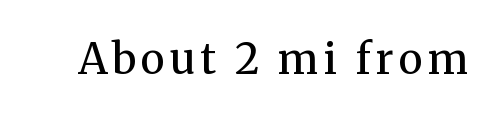
Q: Is the text bold? A: No.
Q: Is the text italic (slanted)? A: No, it is upright.
Q: Is the typeface a serif or a sans-serif typeface? A: Serif.
Q: Is the text underlined? A: No.
Q: Width (condensed, normal, or wide)? A: Normal.
Q: Stroke contrast? A: Medium.
Q: x-height? A: Medium.
Q: Monospaced? A: No.
